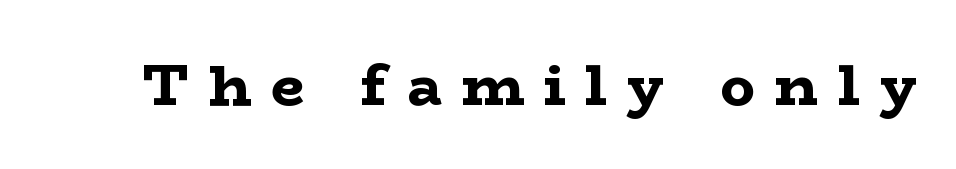
Plain, unruled lines of type. Strong, thick strokes mark this as bold type. Posture: vertical. Think of a printed novel: that variable character pitch is what you see here. The type is letterspaced generously, with wide tracking.
